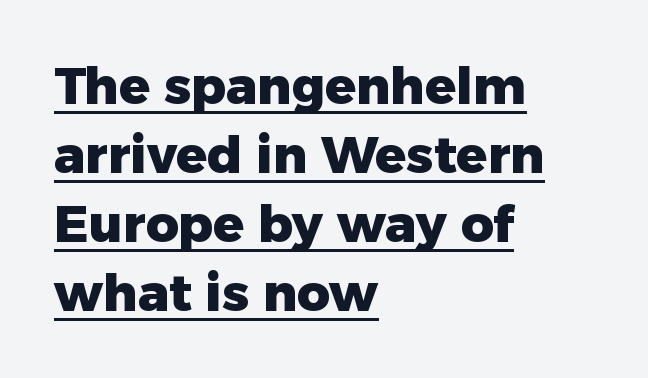
Q: Is the text bold? A: Yes.
Q: Is the text italic (slanted)? A: No, it is upright.
Q: Is the typeface a serif or a sans-serif typeface? A: Sans-serif.
Q: Is the text underlined? A: Yes.
Q: How is the paragraph aligned? A: Left-aligned.
Q: Is the spacing between letters normal or unusually wide? A: Normal.
Q: Is the spacing between lines tight, normal or loose? A: Normal.
Q: Width (condensed, normal, or wide)? A: Normal.
Q: Stroke contrast? A: Low.
Q: x-height? A: Medium.
Q: Monospaced? A: No.
